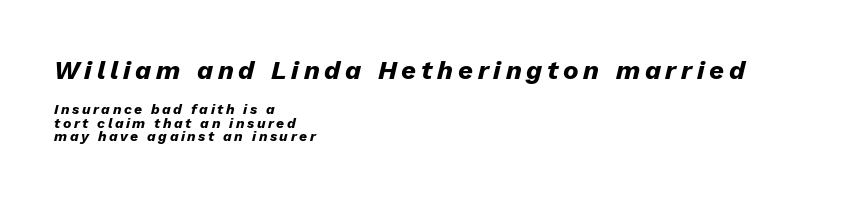
Style check: oblique. Heavy, bold letterforms. Plain, unruled lines of type. Regarding leading, the lines here are crowded together. A student would notice the top passage is typeset larger than what follows.
